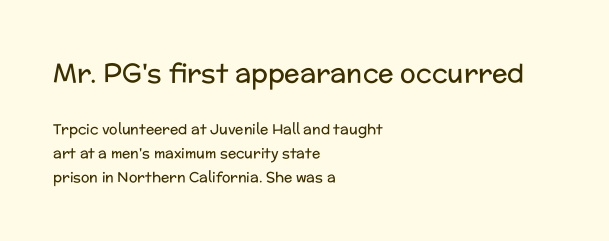
{"italic": "no", "bold": "no", "underline": "no", "align": "left", "line_spacing_ratio": 1.71, "letter_spacing": "normal", "letter_spacing_em": 0.0, "larger_block": "first", "size_ratio": 1.86, "glyph_px": 26}
